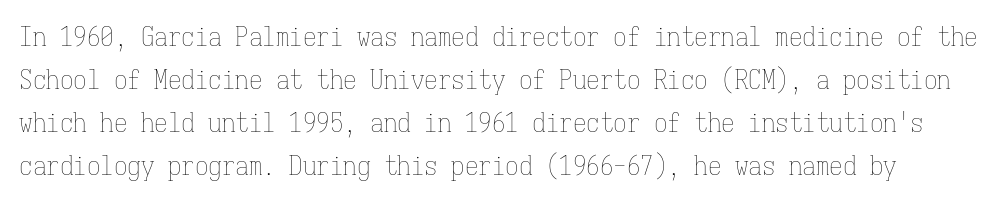
The image shows 27 px text type, upright; set normal line spacing (1.59x), normal letter spacing, not underlined.
